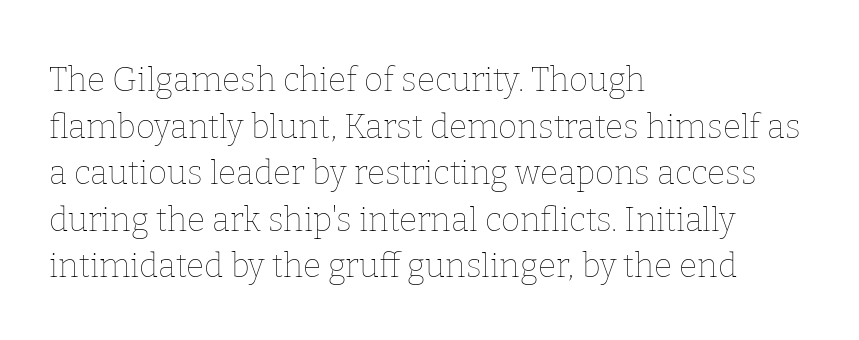
Anything drawn beneath the words? Only blank space. Horizontal alignment here is leftward, the default for most running prose. Each word holds together tightly as a unit, with standard inter-letter gaps. The rendering uses natural spacing where letterforms have individual widths.
